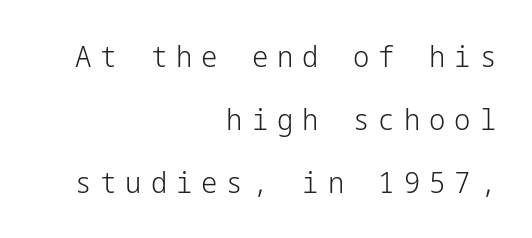
{"serif": "no", "italic": "no", "bold": "no", "weight": "light", "width": "normal", "stroke_contrast": "low", "x_height": "medium", "underline": "no", "align": "right", "line_spacing": "loose", "line_spacing_ratio": 2.17, "letter_spacing": "wide", "letter_spacing_em": 0.31, "glyph_px": 29}
